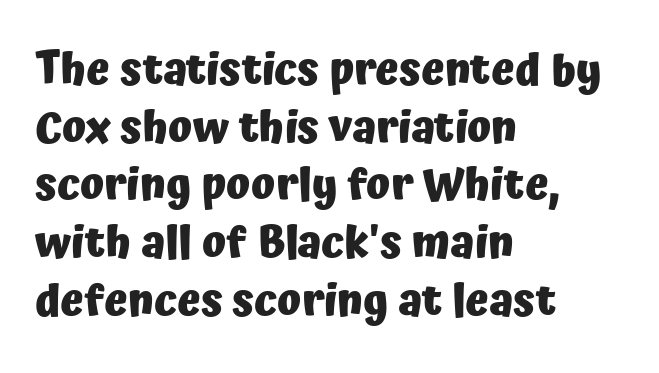
Descenders are the only things crossing below the line. The lettering stays uniformly vertical, giving the passage a roman look. Compared with typical paragraphs, the rows here are spaced about the same. Each letter keeps its own natural width here, so spacing adapts to shape.
